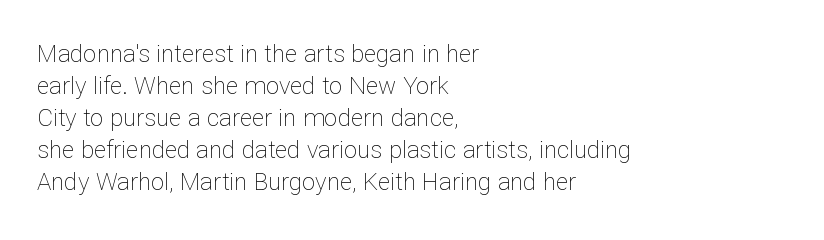
A bare baseline throughout the passage. Does the lettering tilt? It doesn't — this is upright. Leftover space on each line is placed entirely after the last word. Regarding leading, the lines here are spaced in the standard way. Inter-character spacing is left at the font's built-in metrics. Compared with a typical body face, this is equally light or lighter still.
